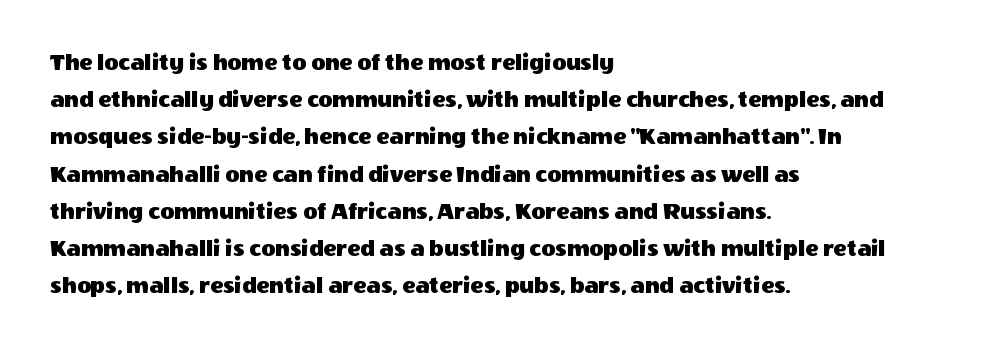
{"italic": "no", "underline": "no", "align": "left", "line_spacing": "normal", "line_spacing_ratio": 1.55, "letter_spacing": "normal", "letter_spacing_em": 0.0, "glyph_px": 24}
